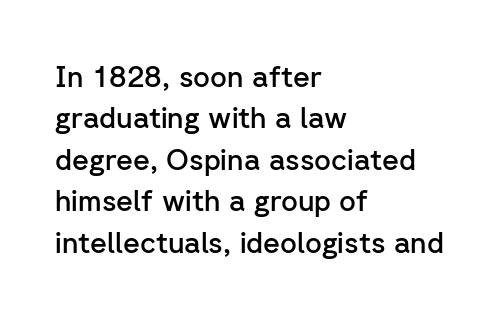
The image shows 29 px semibold sans-serif type, upright; set left-aligned, normal line spacing (1.43x), normal letter spacing, not underlined; low stroke contrast and a medium x-height.
